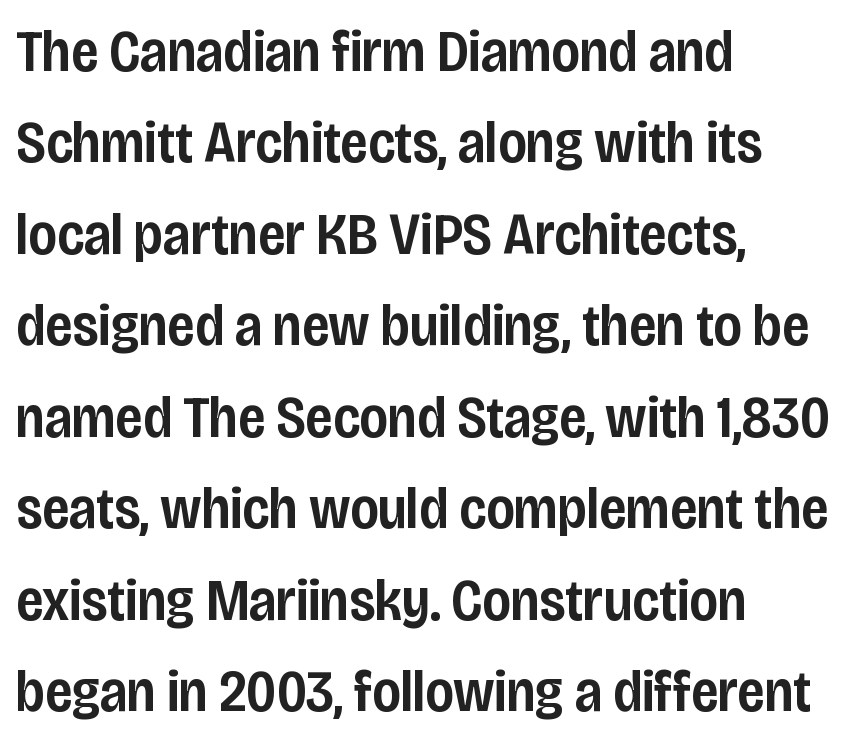
{"serif": "no", "italic": "no", "bold": "semi", "weight": "semibold", "width": "condensed", "stroke_contrast": "low", "x_height": "large", "monospaced": "no", "underline": "no", "align": "left", "line_spacing": "normal", "line_spacing_ratio": 1.55, "letter_spacing": "normal", "letter_spacing_em": 0.0, "glyph_px": 59}
